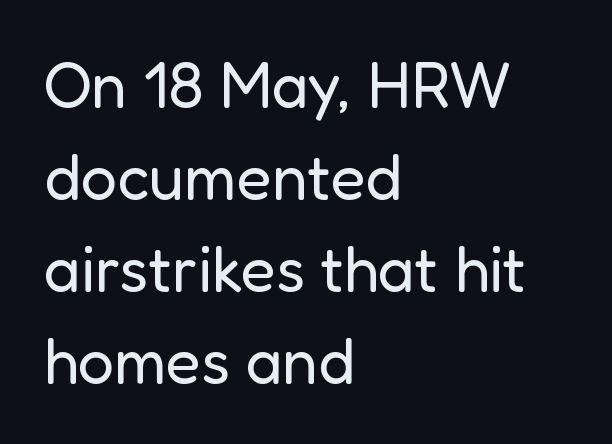
{"serif": "no", "italic": "no", "bold": "no", "weight": "regular", "width": "normal", "stroke_contrast": "low", "x_height": "medium", "monospaced": "no", "underline": "no", "align": "left", "line_spacing": "normal", "line_spacing_ratio": 1.44, "letter_spacing": "normal", "letter_spacing_em": 0.0, "glyph_px": 64}
